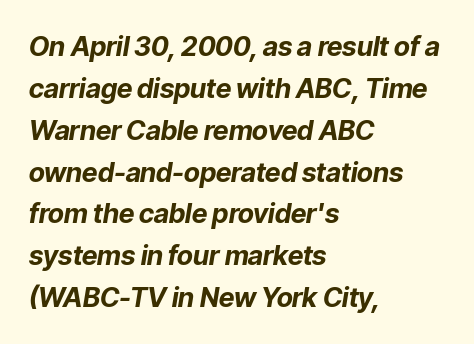
On the weight axis this lands at bold, roughly 700. The foot of each line stays bare and open. The rendering anchors every line to the left-hand side. What stands out about the letter spacing? Nothing — it is the standard amount. Compared with ordinary roman type, these characters are visibly tilted.
